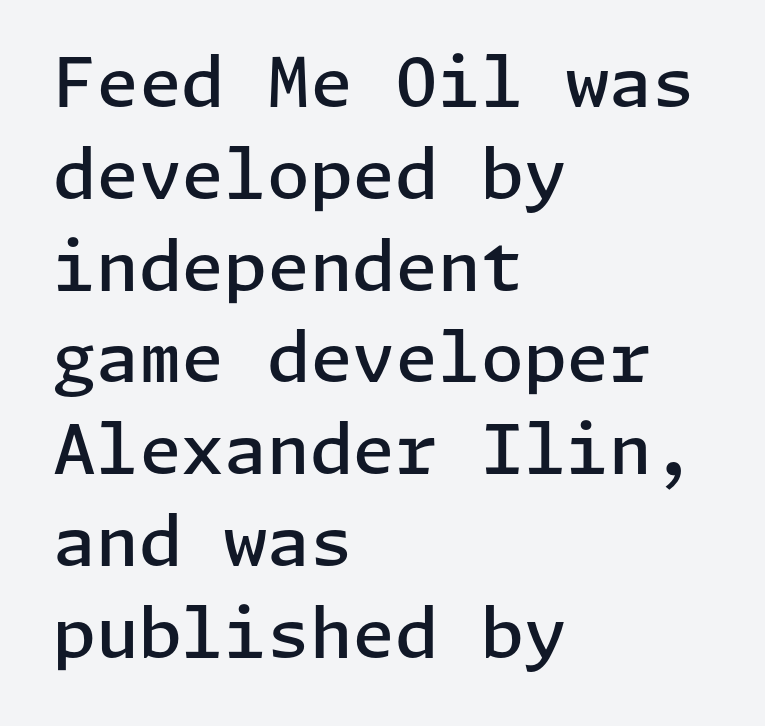
The image shows 69 px semibold sans-serif type, upright; set left-aligned, normal line spacing (1.33x), normal letter spacing, not underlined; low stroke contrast and a medium x-height.
